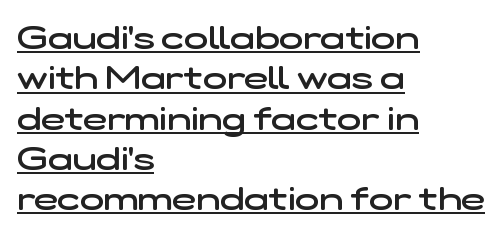
The image shows 32 px semibold, wide sans-serif type; set left-aligned, normal line spacing (1.26x), normal letter spacing, underlined; low stroke contrast and a medium x-height.
